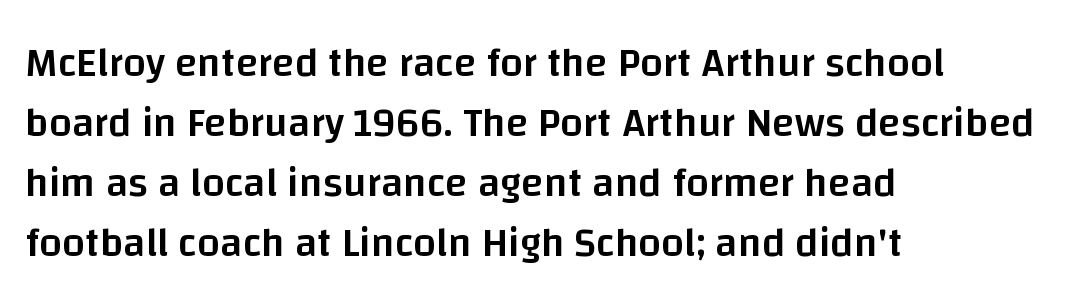
Q: Is the text bold? A: Semi-bold.
Q: Is the text italic (slanted)? A: No, it is upright.
Q: Is the typeface a serif or a sans-serif typeface? A: Sans-serif.
Q: Is the text underlined? A: No.
Q: How is the paragraph aligned? A: Left-aligned.
Q: Is the spacing between letters normal or unusually wide? A: Normal.
Q: Is the spacing between lines tight, normal or loose? A: Normal.
Q: Width (condensed, normal, or wide)? A: Normal.
Q: Stroke contrast? A: Low.
Q: x-height? A: Large.
Q: Monospaced? A: No.
